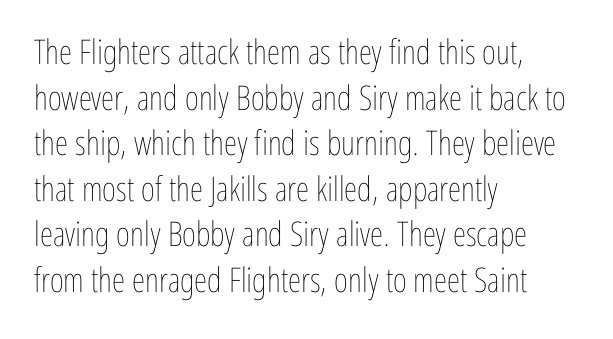
Q: Is the text bold? A: No.
Q: Is the text italic (slanted)? A: No, it is upright.
Q: Is the text underlined? A: No.
Q: How is the paragraph aligned? A: Left-aligned.
Q: Is the spacing between letters normal or unusually wide? A: Normal.
Q: Is the spacing between lines tight, normal or loose? A: Normal.
Q: Width (condensed, normal, or wide)? A: Condensed.
Q: Stroke contrast? A: Low.
Q: x-height? A: Medium.
Q: Monospaced? A: No.
